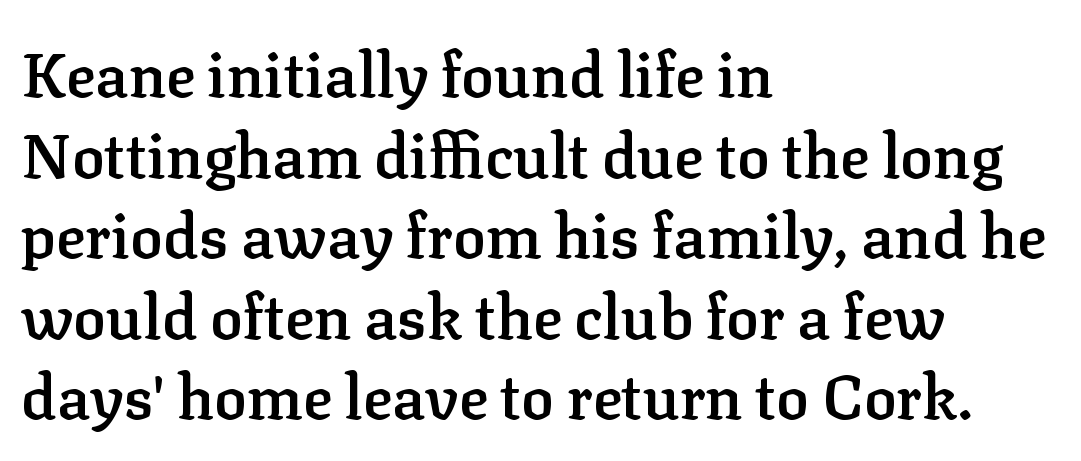
Observe the ordinary spacing: letters are neighbours, not strangers. Plain, unruled lines of type. Think of a printed novel: that variable character pitch is what you see here. The rendering shows small feet on the letterforms — a serif design. Casual observation: everything's shoved over to the left.
